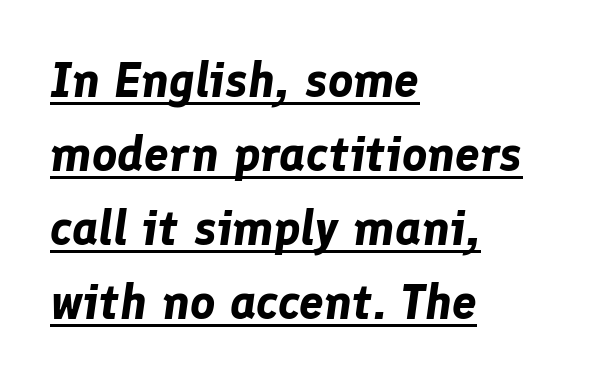
Every word sits above its own underline. The face used here is rendered with its standard letterfit. Is this a fixed-width face? No — the glyphs have proportional, varying widths. The typography opts for an oblique posture over an upright one. The passage shown is emphatically bold.
